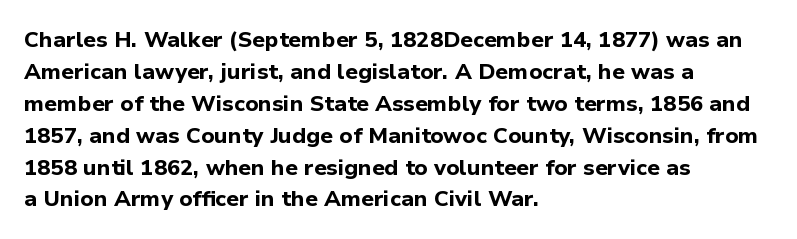
Q: Is the text bold? A: Yes.
Q: Is the text italic (slanted)? A: No, it is upright.
Q: Is the text underlined? A: No.
Q: How is the paragraph aligned? A: Left-aligned.
Q: Is the spacing between letters normal or unusually wide? A: Normal.
Q: Is the spacing between lines tight, normal or loose? A: Normal.
